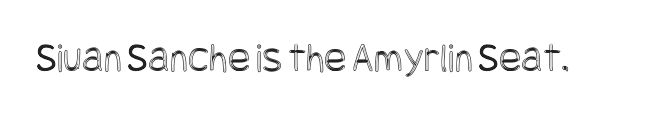
Q: Is the text italic (slanted)? A: No, it is upright.
Q: Is the text underlined? A: No.
Q: Is the spacing between letters normal or unusually wide? A: Normal.
Q: Width (condensed, normal, or wide)? A: Condensed.
Q: x-height? A: Large.
